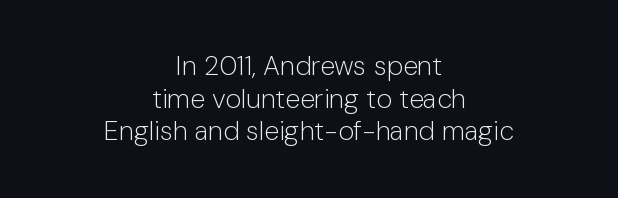
Q: Is the text bold? A: No.
Q: Is the text italic (slanted)? A: No, it is upright.
Q: Is the text underlined? A: No.
Q: How is the paragraph aligned? A: Centered.
Q: Is the spacing between letters normal or unusually wide? A: Normal.
